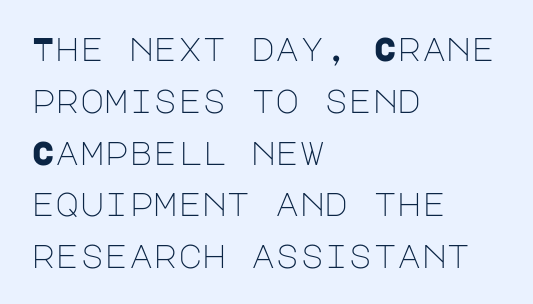
The image shows 33 px light sans-serif type, upright; set left-aligned, normal line spacing (1.57x), normal letter spacing, not underlined; low stroke contrast and a large x-height.
